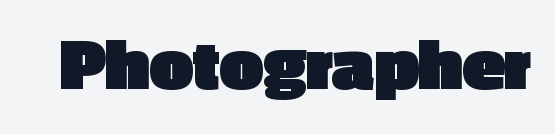
{"serif": "no", "italic": "no", "bold": "yes", "weight": "heavy", "width": "normal", "x_height": "medium", "monospaced": "no", "underline": "no", "letter_spacing": "normal", "letter_spacing_em": 0.0, "glyph_px": 77}
